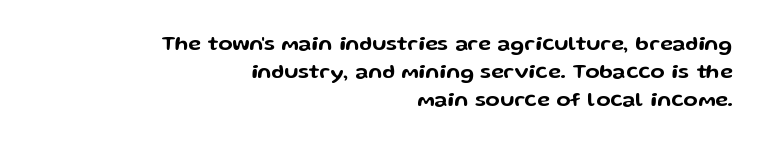
Q: Is the text italic (slanted)? A: No, it is upright.
Q: Is the text underlined? A: No.
Q: How is the paragraph aligned? A: Right-aligned.
Q: Is the spacing between letters normal or unusually wide? A: Normal.
Q: Is the spacing between lines tight, normal or loose? A: Normal.
